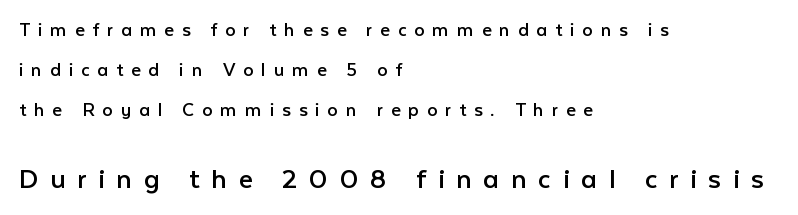
Look at the bottom of the vertical strokes: they stop flat, with no serifs. Has an underline been added? It has not. Looks like regular typesetting: each glyph gets only the width it needs. The letterforms sit at book weight or below.
